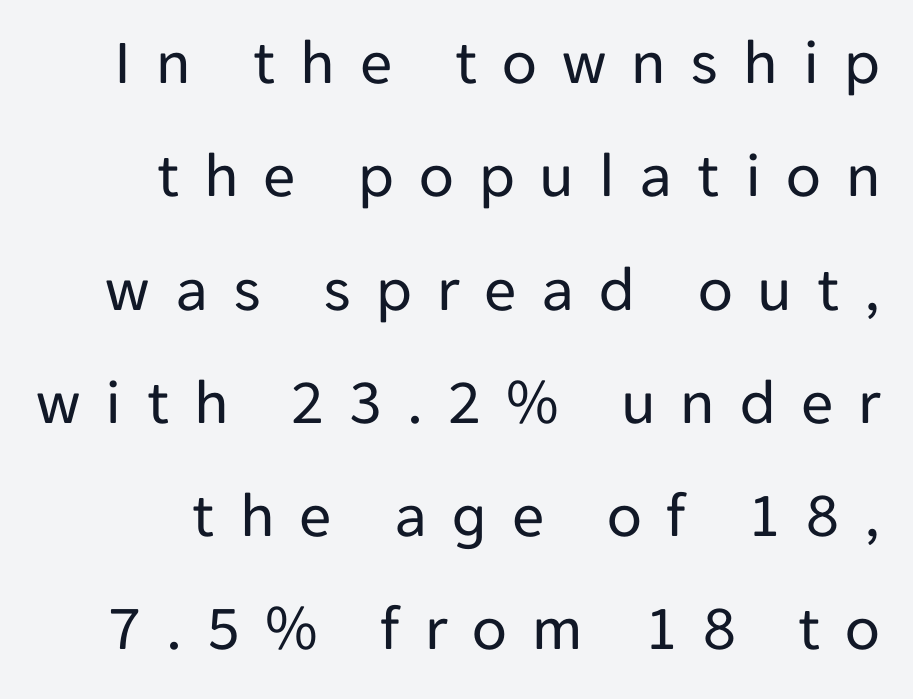
{"serif": "no", "italic": "no", "bold": "no", "weight": "regular", "width": "normal", "stroke_contrast": "low", "x_height": "medium", "monospaced": "no", "underline": "no", "line_spacing_ratio": 1.77, "letter_spacing": "wide", "letter_spacing_em": 0.39, "glyph_px": 64}
